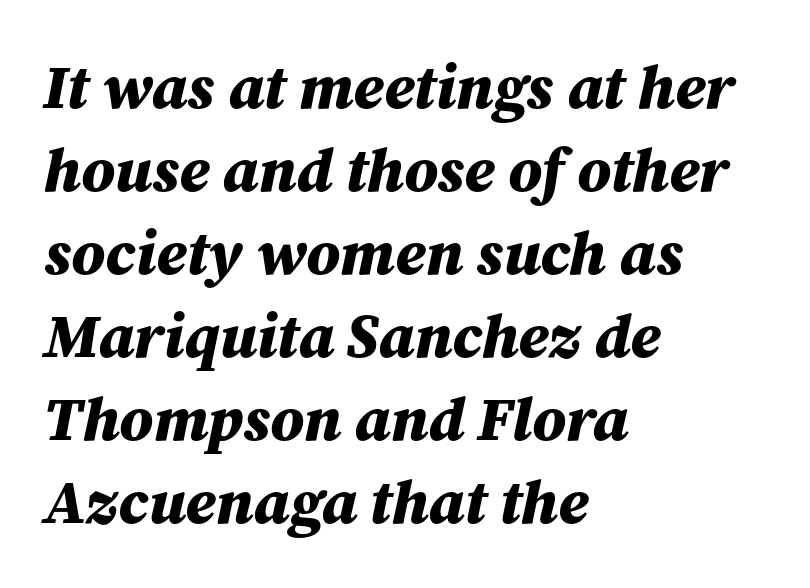
Q: Is the text bold? A: Yes.
Q: Is the text italic (slanted)? A: Yes, it leans right by about 12 degrees.
Q: Is the text underlined? A: No.
Q: How is the paragraph aligned? A: Left-aligned.
Q: Is the spacing between letters normal or unusually wide? A: Normal.
Q: Is the spacing between lines tight, normal or loose? A: Normal.
Q: Width (condensed, normal, or wide)? A: Normal.
Q: Stroke contrast? A: Medium.
Q: x-height? A: Medium.
Q: Monospaced? A: No.
